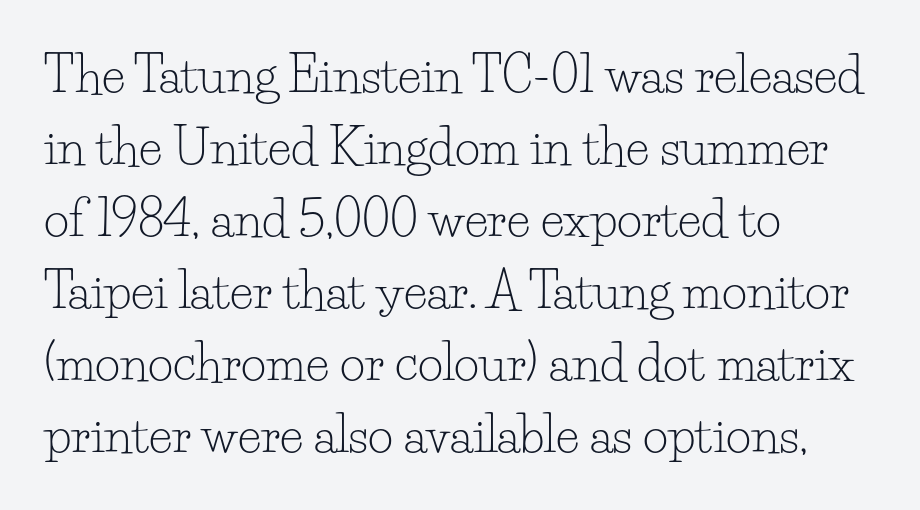
Check under the words: just untouched page. The passage shown is typeset with a serif family. Casual observation: everything's shoved over to the left. The face used here is proportionally spaced, like ordinary book or web type. The letterforms sit shoulder to shoulder at normal distance.
